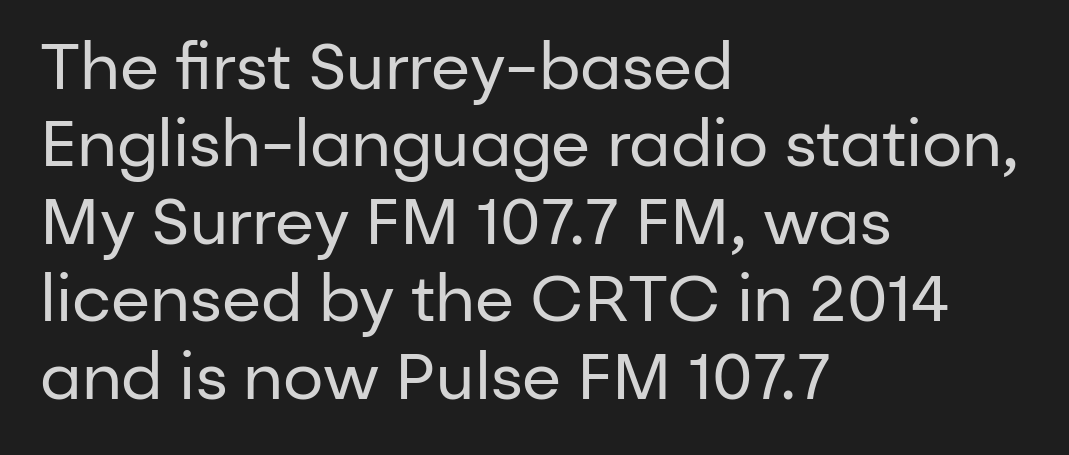
The passage shown has conventional tracking throughout. Heaviness? Minimal to ordinary, like unemphasized prose. Is there any slant? The stems are plumb. I'd call this a sans setting — the letters go barefoot.
